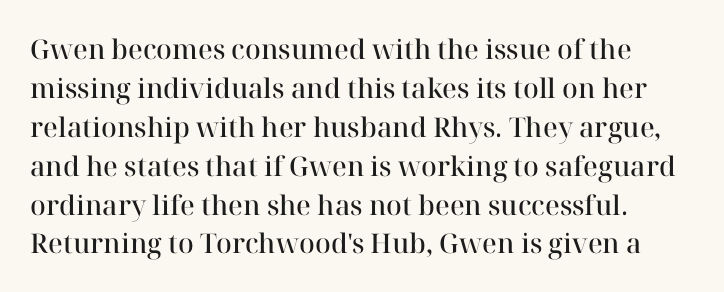
Q: Is the text bold? A: Semi-bold.
Q: Is the text italic (slanted)? A: No, it is upright.
Q: Is the text underlined? A: No.
Q: Is the spacing between letters normal or unusually wide? A: Normal.
Q: Is the spacing between lines tight, normal or loose? A: Normal.
